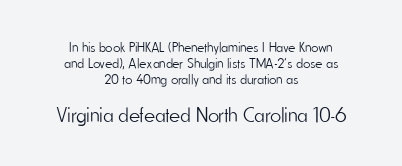
Q: Is the text bold? A: No.
Q: Is the text italic (slanted)? A: No, it is upright.
Q: Is the text underlined? A: No.
Q: How is the paragraph aligned? A: Centered.
Q: Is the spacing between letters normal or unusually wide? A: Normal.
Q: Is the spacing between lines tight, normal or loose? A: Tight.
Q: Which block of text is set in a larger size, the first (top) or the second (bottom)? A: The second (bottom) one.
